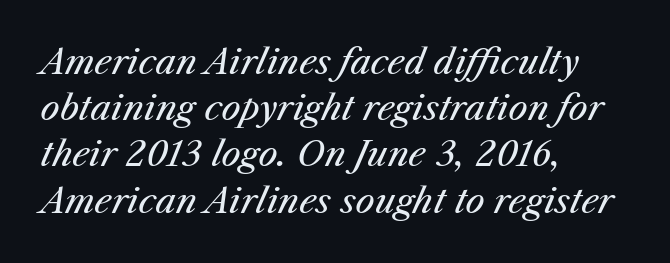
Heft: none added — not bold. Short note: letters normally spaced. This sample is left-justified, so line endings fall wherever the words run out. If you measured baseline to baseline, you'd find a middling distance. Style check: oblique.
